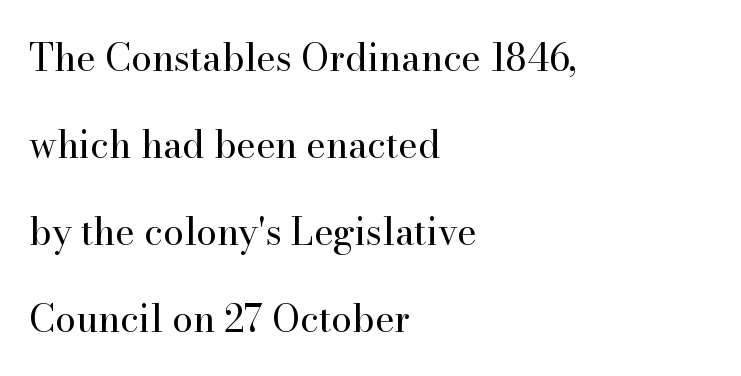
{"serif": "yes", "italic": "no", "bold": "no", "weight": "regular", "width": "normal", "stroke_contrast": "high", "x_height": "small", "monospaced": "no", "underline": "no", "align": "left", "line_spacing": "loose", "line_spacing_ratio": 2.35, "letter_spacing": "normal", "letter_spacing_em": 0.0, "glyph_px": 37}
